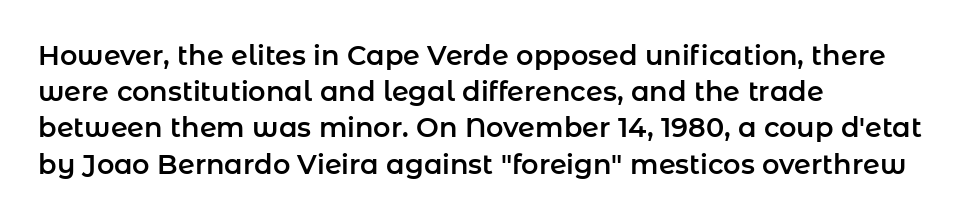
{"italic": "no", "underline": "no", "align": "left", "line_spacing": "normal", "line_spacing_ratio": 1.34, "letter_spacing": "normal", "letter_spacing_em": 0.0, "glyph_px": 27}
